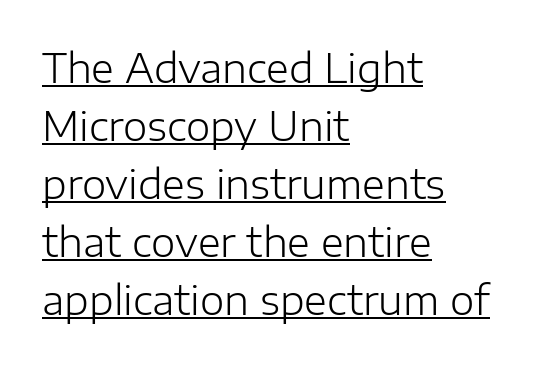
{"serif": "no", "italic": "no", "bold": "no", "weight": "light", "width": "normal", "stroke_contrast": "low", "x_height": "medium", "monospaced": "no", "underline": "yes", "align": "left", "line_spacing": "normal", "line_spacing_ratio": 1.49, "letter_spacing": "normal", "letter_spacing_em": 0.0, "glyph_px": 39}
